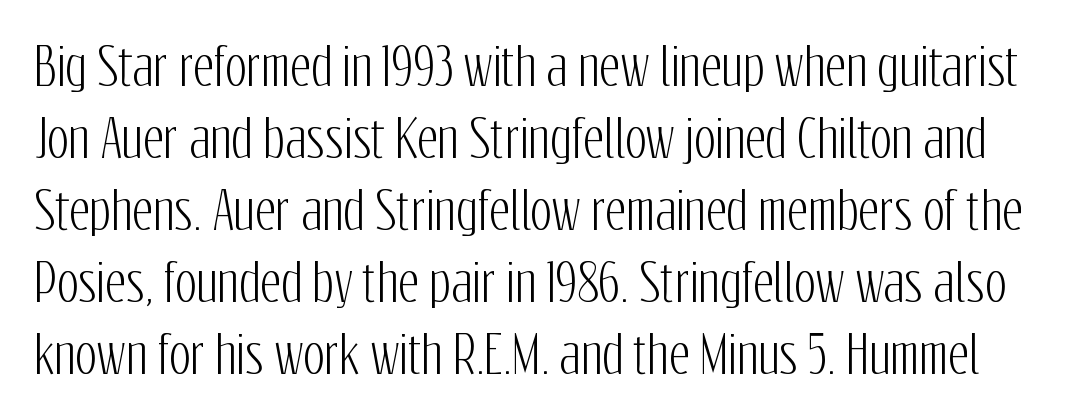
Looks like regular typesetting: each glyph gets only the width it needs. Is this a sans? Yes — the strokes have no serifs. Honestly, the letter spacing is just normal — you wouldn't notice it. Lines of text with bare space underneath. This is roman type, the default non-slanted kind. Honestly, the row spacing looks completely unremarkable.
